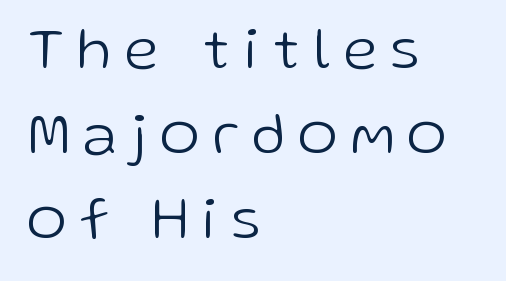
The image shows 60 px light sans-serif type, upright; set left-aligned, normal line spacing (1.42x), unusually wide letter spacing (+0.23 em), not underlined; low stroke contrast and a medium x-height.
